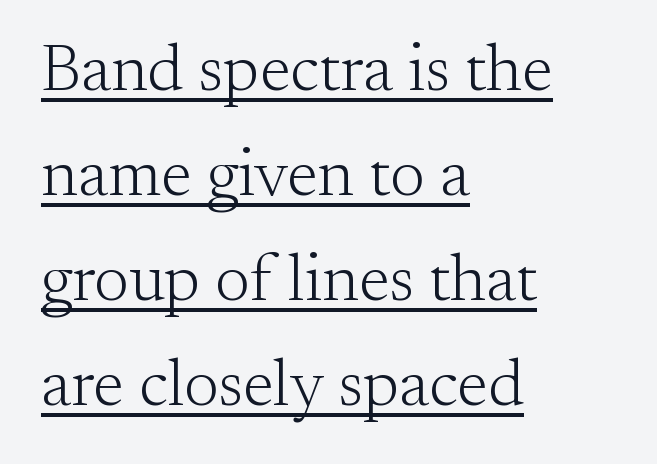
{"serif": "yes", "italic": "no", "bold": "no", "weight": "light", "width": "normal", "stroke_contrast": "medium", "x_height": "small", "monospaced": "no", "underline": "yes", "align": "left", "line_spacing": "normal", "line_spacing_ratio": 1.59, "letter_spacing": "normal", "letter_spacing_em": 0.0, "glyph_px": 66}
